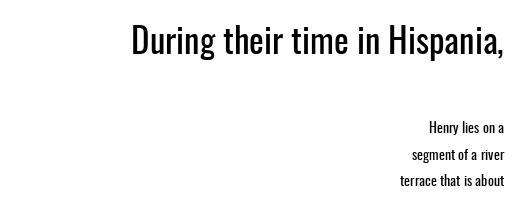
Q: Is the text italic (slanted)? A: No, it is upright.
Q: Is the typeface a serif or a sans-serif typeface? A: Sans-serif.
Q: Is the text underlined? A: No.
Q: How is the paragraph aligned? A: Right-aligned.
Q: Is the spacing between letters normal or unusually wide? A: Normal.
Q: Is the spacing between lines tight, normal or loose? A: Loose.
Q: Which block of text is set in a larger size, the first (top) or the second (bottom)? A: The first (top) one.
Q: Width (condensed, normal, or wide)? A: Condensed.
Q: Stroke contrast? A: Low.
Q: x-height? A: Medium.
Q: Monospaced? A: No.
